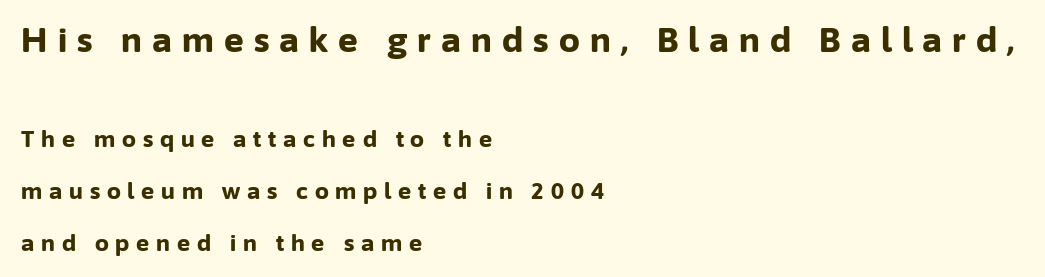
Two sizes are in play, and the larger belongs to the first block. Spacing between characters has been opened up far beyond the box default. Notice the wide empty band between every row — that's loose leading. This is sans-serif lettering, the kind often seen on screens and signage.
